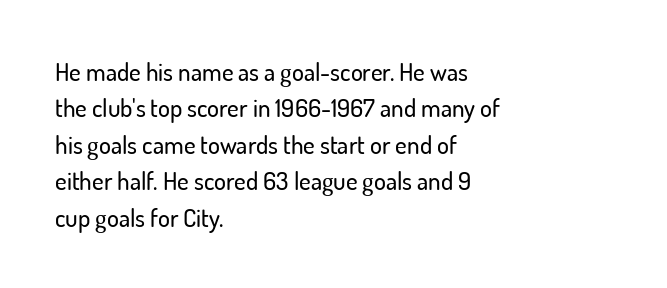
{"italic": "no", "underline": "no", "align": "left", "line_spacing": "normal", "line_spacing_ratio": 1.46, "letter_spacing": "normal", "letter_spacing_em": 0.0, "glyph_px": 25}
